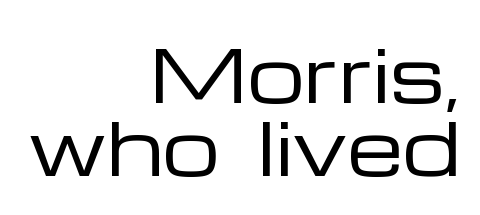
The image shows 72 px regular-weight, wide sans-serif type, upright; set right-aligned, tight line spacing (1.01x), normal letter spacing, not underlined; low stroke contrast and a medium x-height.
